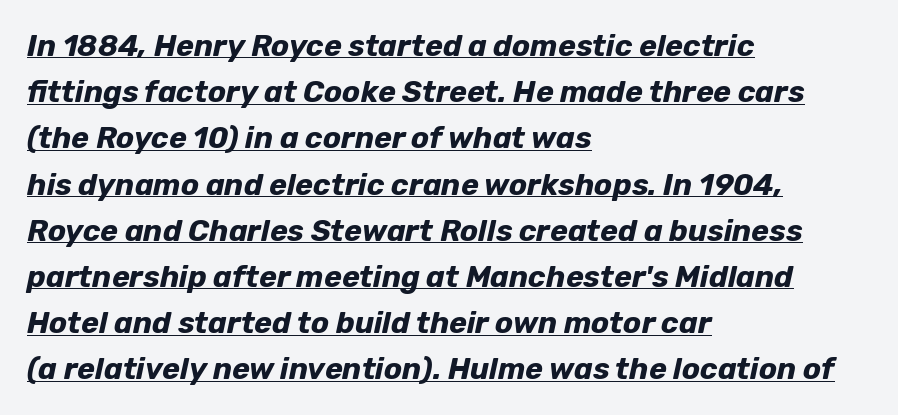
The image shows 30 px bold type, italic (leaning right); set left-aligned, normal line spacing (1.54x), normal letter spacing, underlined; low stroke contrast and a medium x-height.
